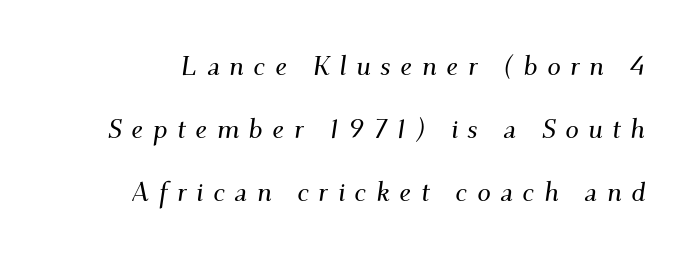
Leading is clearly above the norm, producing a sparse column. The tracking reads as deliberately expanded to a designer's eye. Descender tails drop into unmarked territory. The face used here has a pronounced slope to its letters.
